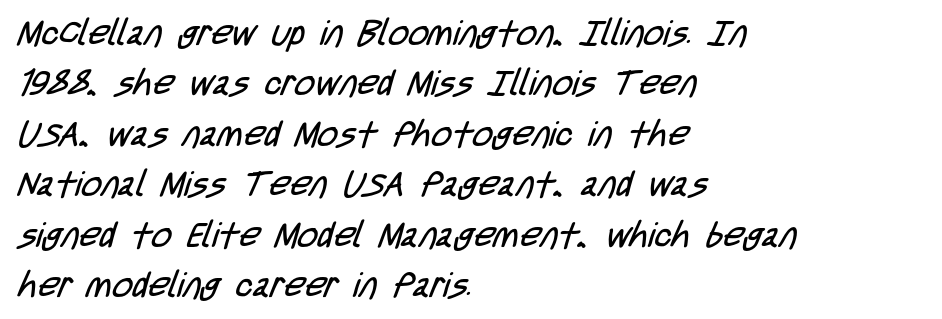
Q: Is the text bold? A: No.
Q: Is the typeface a serif or a sans-serif typeface? A: Sans-serif.
Q: Is the text underlined? A: No.
Q: How is the paragraph aligned? A: Left-aligned.
Q: Is the spacing between letters normal or unusually wide? A: Normal.
Q: Is the spacing between lines tight, normal or loose? A: Normal.
Q: Width (condensed, normal, or wide)? A: Condensed.
Q: Stroke contrast? A: Low.
Q: x-height? A: Large.
Q: Monospaced? A: No.
